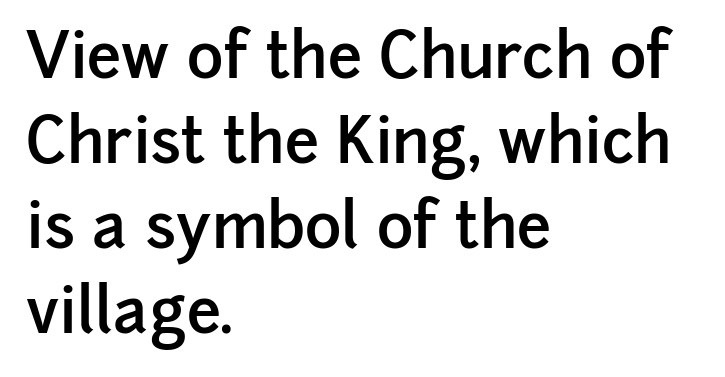
Q: Is the text bold? A: Semi-bold.
Q: Is the text italic (slanted)? A: No, it is upright.
Q: Is the typeface a serif or a sans-serif typeface? A: Sans-serif.
Q: Is the text underlined? A: No.
Q: How is the paragraph aligned? A: Left-aligned.
Q: Is the spacing between letters normal or unusually wide? A: Normal.
Q: Is the spacing between lines tight, normal or loose? A: Normal.
Q: Width (condensed, normal, or wide)? A: Normal.
Q: Stroke contrast? A: Low.
Q: x-height? A: Medium.
Q: Monospaced? A: No.
